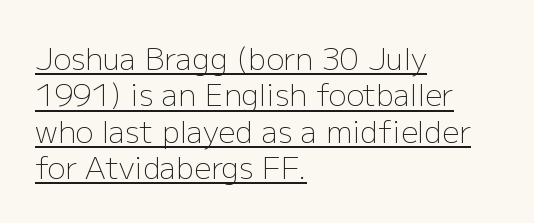
{"serif": "no", "italic": "no", "bold": "no", "weight": "light", "width": "normal", "stroke_contrast": "low", "x_height": "medium", "monospaced": "no", "underline": "yes", "align": "left", "line_spacing_ratio": 1.21, "letter_spacing": "normal", "letter_spacing_em": 0.0, "glyph_px": 30}
